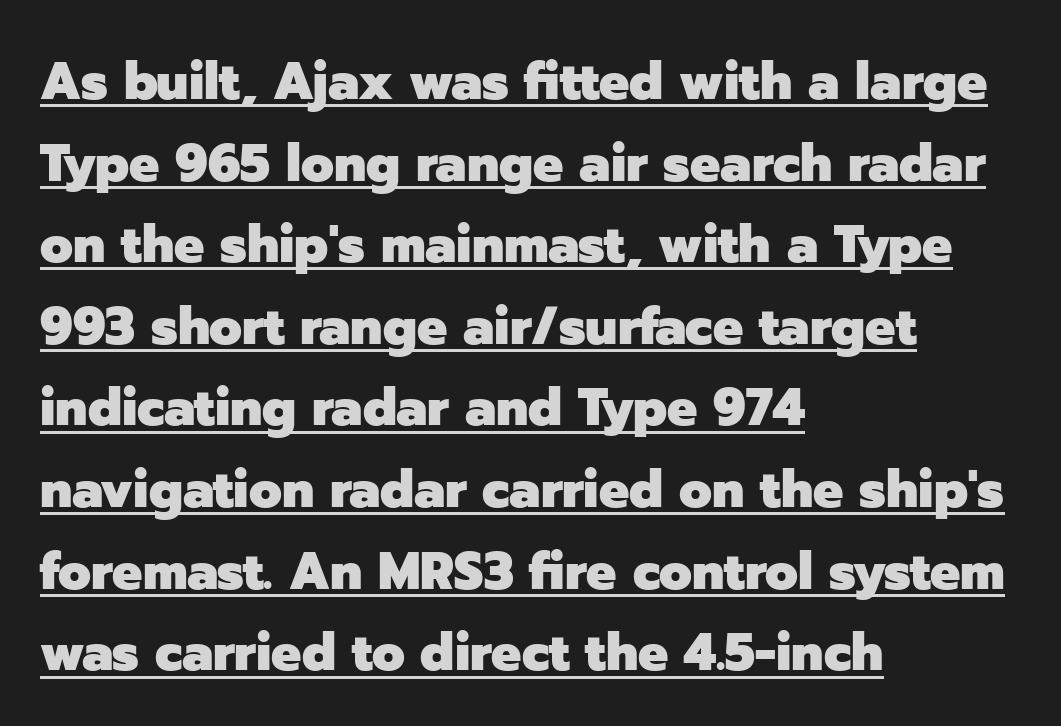
Q: Is the text bold? A: Yes.
Q: Is the text italic (slanted)? A: No, it is upright.
Q: Is the typeface a serif or a sans-serif typeface? A: Sans-serif.
Q: Is the text underlined? A: Yes.
Q: How is the paragraph aligned? A: Left-aligned.
Q: Is the spacing between letters normal or unusually wide? A: Normal.
Q: Is the spacing between lines tight, normal or loose? A: Normal.
Q: Width (condensed, normal, or wide)? A: Normal.
Q: Stroke contrast? A: Low.
Q: x-height? A: Medium.
Q: Monospaced? A: No.
